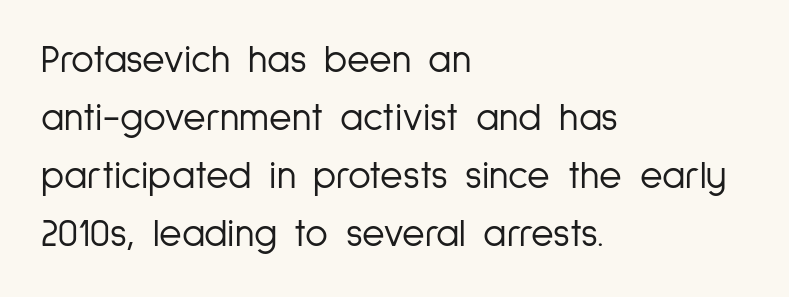
Q: Is the text bold? A: No.
Q: Is the text italic (slanted)? A: No, it is upright.
Q: Is the typeface a serif or a sans-serif typeface? A: Sans-serif.
Q: Is the text underlined? A: No.
Q: How is the paragraph aligned? A: Left-aligned.
Q: Is the spacing between letters normal or unusually wide? A: Normal.
Q: Is the spacing between lines tight, normal or loose? A: Normal.
Q: Width (condensed, normal, or wide)? A: Condensed.
Q: Stroke contrast? A: Low.
Q: x-height? A: Medium.
Q: Monospaced? A: No.
